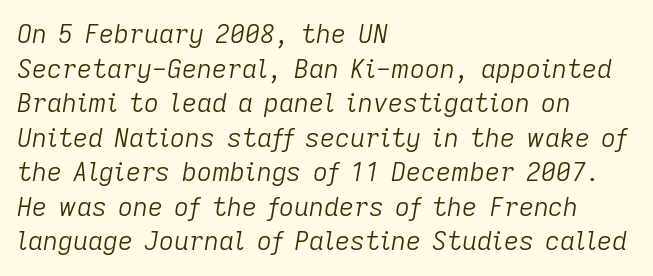
{"italic": "yes", "lean": "right", "slant_degrees": 9, "bold": "no", "underline": "no", "align": "left", "line_spacing": "normal", "line_spacing_ratio": 1.33, "letter_spacing": "normal", "letter_spacing_em": 0.0, "glyph_px": 26}
